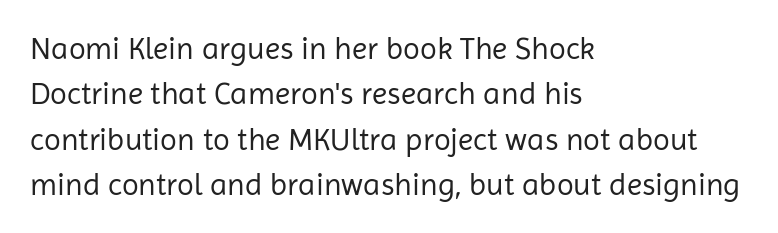
Is this a fixed-width face? No — the glyphs have proportional, varying widths. Bare-footed words on every line. Short and long lines alike share a common starting point at left. Between one letter and the next there's only the usual sliver of space. The specimen reads as upright at a glance.
